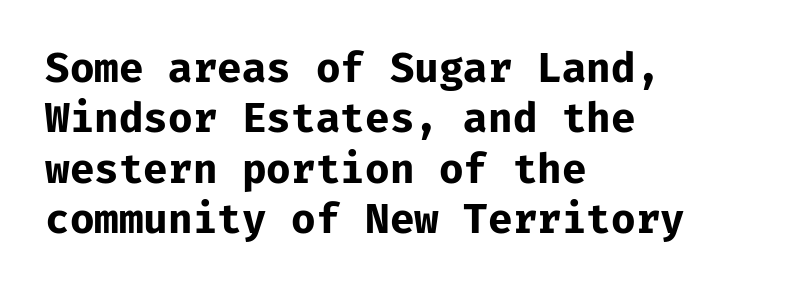
{"serif": "no", "italic": "no", "bold": "yes", "weight": "bold", "width": "normal", "stroke_contrast": "low", "x_height": "medium", "monospaced": "yes", "underline": "no", "align": "left", "line_spacing": "normal", "line_spacing_ratio": 1.26, "letter_spacing": "normal", "letter_spacing_em": 0.0, "glyph_px": 40}
